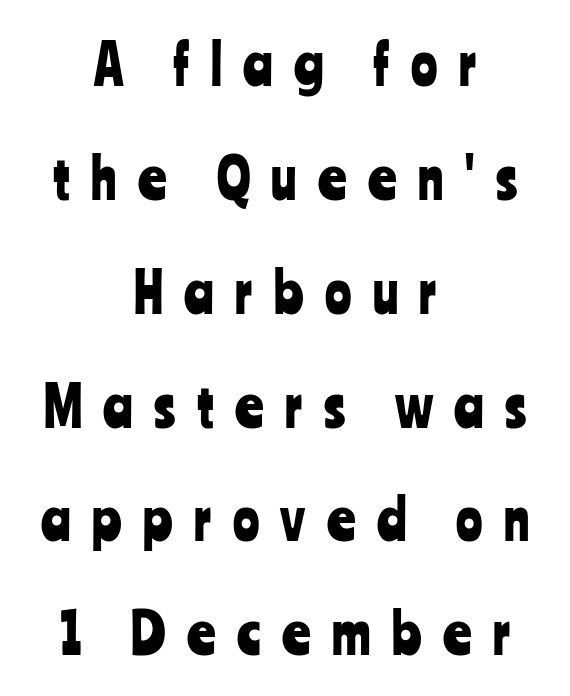
Q: Is the text italic (slanted)? A: No, it is upright.
Q: Is the typeface a serif or a sans-serif typeface? A: Sans-serif.
Q: Is the text underlined? A: No.
Q: How is the paragraph aligned? A: Centered.
Q: Is the spacing between letters normal or unusually wide? A: Unusually wide.
Q: Is the spacing between lines tight, normal or loose? A: Loose.
Q: Width (condensed, normal, or wide)? A: Condensed.
Q: Stroke contrast? A: Low.
Q: x-height? A: Medium.
Q: Monospaced? A: No.
